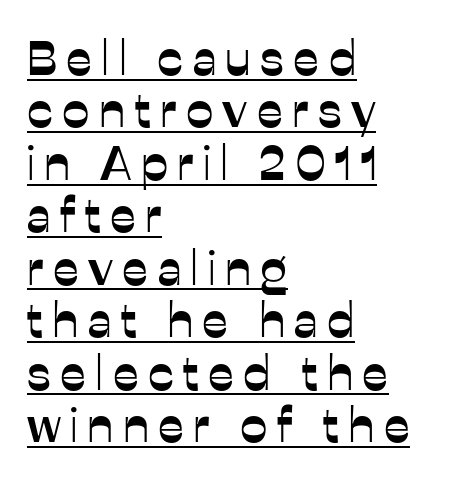
Each new line begins almost immediately beneath the previous one. The specimen includes a rule beneath the text block's lines. One-word summary of the alignment: left. Italic: no, the glyphs are upright roman. Do the characters align in a grid? No, the font is proportional.
